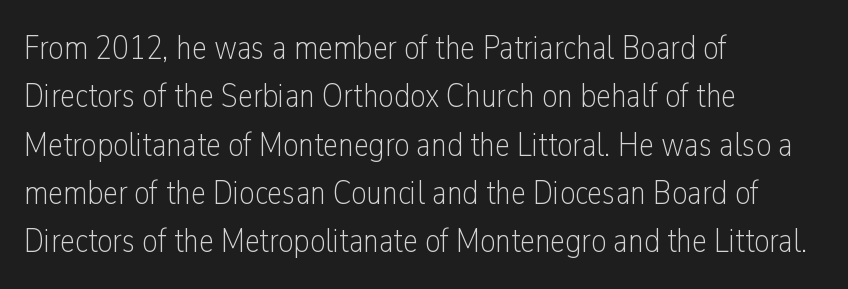
The paragraph shown leans on its left margin. Regarding serifs, this sample does without them. Honestly, the row spacing looks completely unremarkable. Honestly, the letter spacing is just normal — you wouldn't notice it. The letters advance in unequal steps, a hallmark of proportional type.
